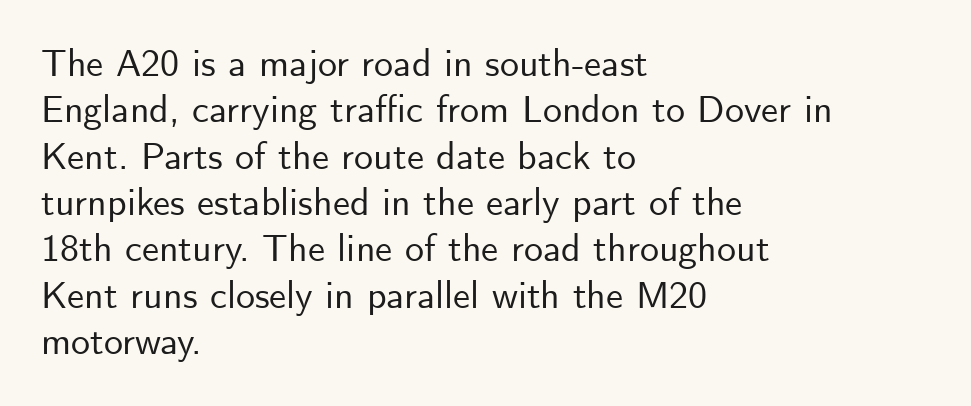
The image shows 38 px sans-serif type, upright; set left-aligned, line spacing 1.22x, normal letter spacing, not underlined; low stroke contrast and a small x-height.
